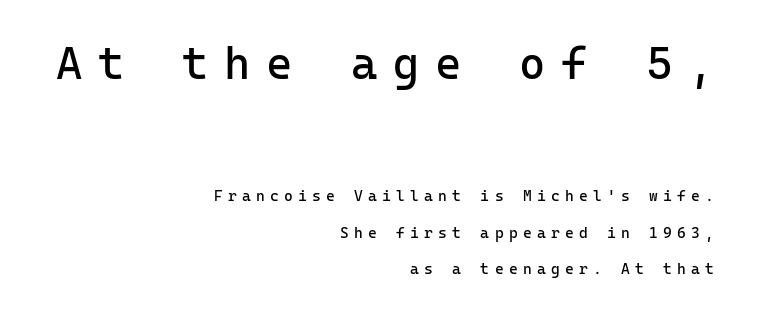
Q: Is the text bold? A: No.
Q: Is the text italic (slanted)? A: No, it is upright.
Q: Is the typeface a serif or a sans-serif typeface? A: Sans-serif.
Q: Is the text underlined? A: No.
Q: How is the paragraph aligned? A: Right-aligned.
Q: Is the spacing between letters normal or unusually wide? A: Unusually wide.
Q: Is the spacing between lines tight, normal or loose? A: Loose.
Q: Which block of text is set in a larger size, the first (top) or the second (bottom)? A: The first (top) one.
Q: Width (condensed, normal, or wide)? A: Normal.
Q: Stroke contrast? A: Low.
Q: x-height? A: Medium.
Q: Monospaced? A: Yes.
